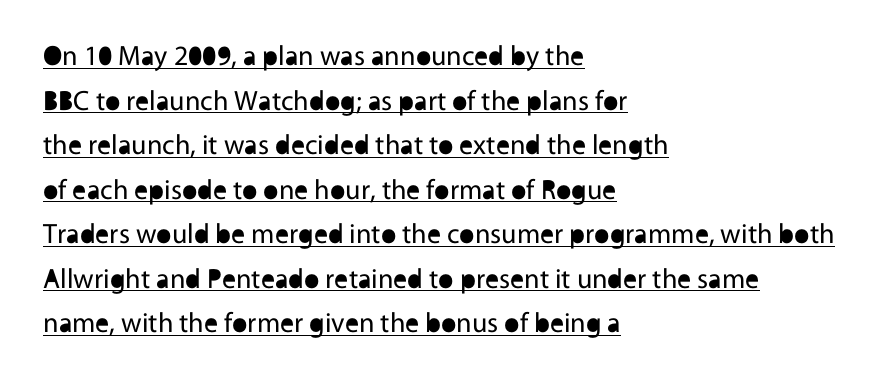
The image shows 28 px regular-weight sans-serif type, upright; set left-aligned, normal line spacing (1.59x), normal letter spacing, underlined; a medium x-height.
